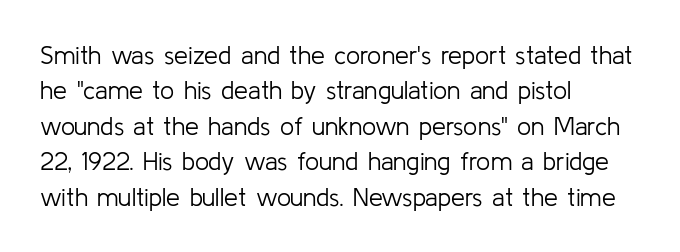
Plain, unruled lines of type. Is the type heavy? It reads as light-to-regular instead. Interline gaps are of average width in this sample. In terms of posture, this sample is upright. These lines are set flush left with a ragged right edge. Nothing unusual about the tracking: characters are spaced as the font intends.
